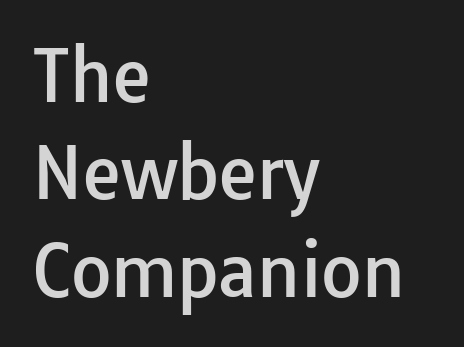
{"serif": "no", "italic": "no", "width": "normal", "stroke_contrast": "low", "x_height": "medium", "monospaced": "no", "underline": "no", "align": "left", "line_spacing": "normal", "line_spacing_ratio": 1.39, "letter_spacing": "normal", "letter_spacing_em": 0.0, "glyph_px": 70}
